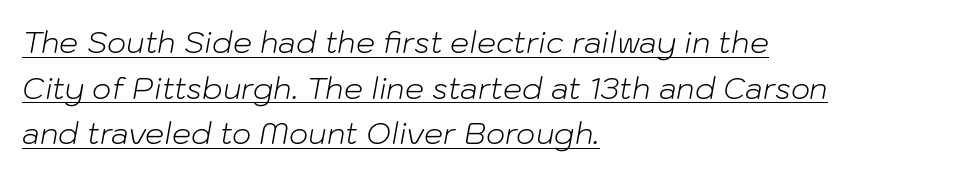
Q: Is the text bold? A: No.
Q: Is the text italic (slanted)? A: Yes, it leans right by about 10 degrees.
Q: Is the text underlined? A: Yes.
Q: How is the paragraph aligned? A: Left-aligned.
Q: Is the spacing between letters normal or unusually wide? A: Normal.
Q: Is the spacing between lines tight, normal or loose? A: Normal.
Q: Width (condensed, normal, or wide)? A: Normal.
Q: Stroke contrast? A: Low.
Q: x-height? A: Medium.
Q: Monospaced? A: No.
